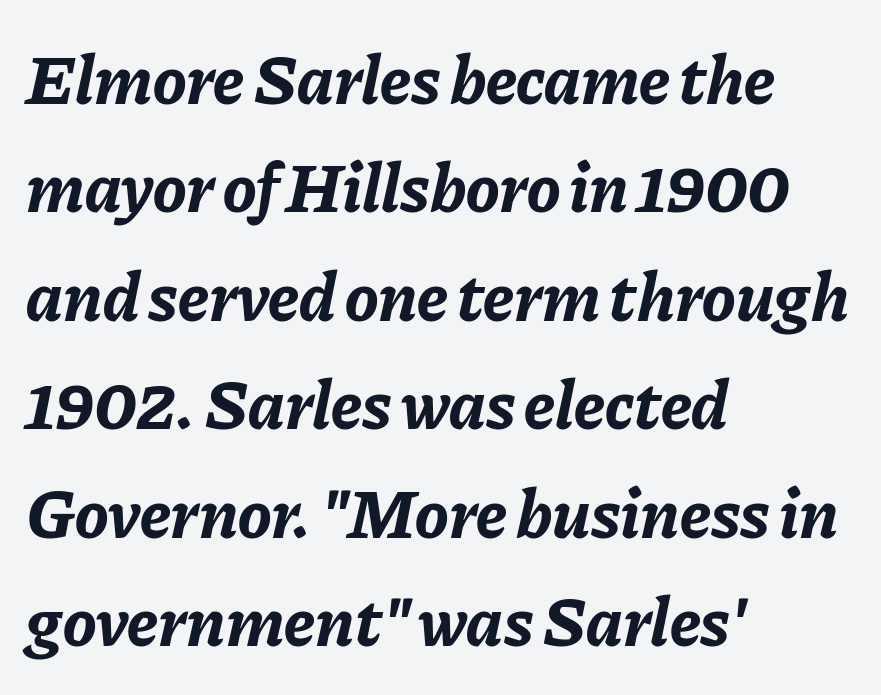
Q: Is the text bold? A: Yes.
Q: Is the text italic (slanted)? A: Yes, it leans right by about 11 degrees.
Q: Is the text underlined? A: No.
Q: How is the paragraph aligned? A: Left-aligned.
Q: Is the spacing between letters normal or unusually wide? A: Normal.
Q: Is the spacing between lines tight, normal or loose? A: Normal.
Q: Width (condensed, normal, or wide)? A: Normal.
Q: Stroke contrast? A: Low.
Q: x-height? A: Medium.
Q: Monospaced? A: No.
